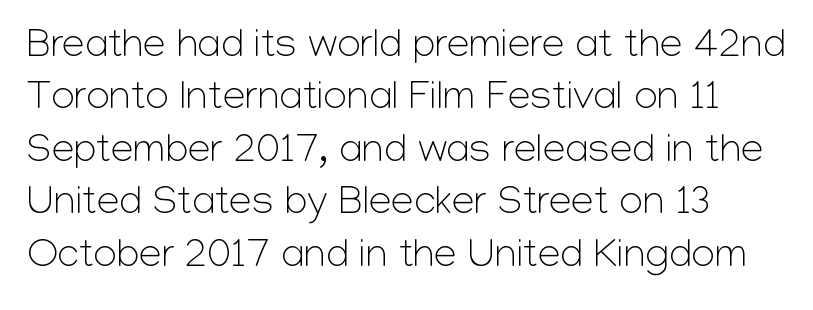
The image shows 41 px light sans-serif type, upright; set normal line spacing (1.28x), normal letter spacing, not underlined; low stroke contrast and a medium x-height.
